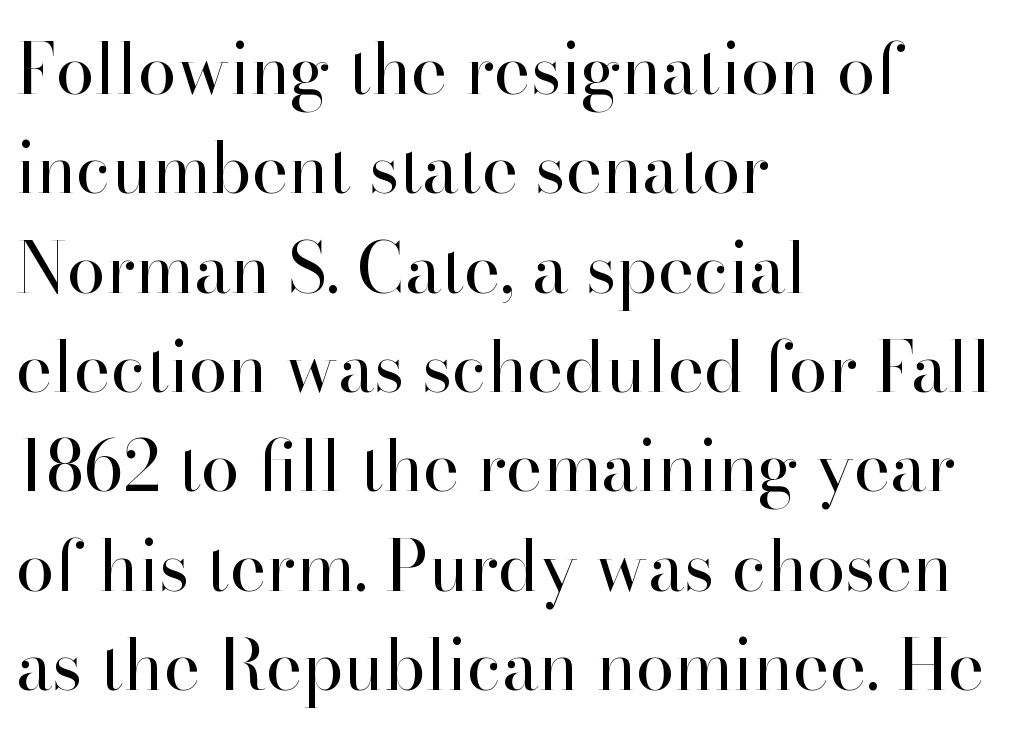
{"serif": "yes", "italic": "no", "bold": "no", "weight": "regular", "width": "normal", "stroke_contrast": "high", "x_height": "small", "monospaced": "no", "underline": "no", "align": "left", "line_spacing": "normal", "line_spacing_ratio": 1.44, "letter_spacing": "normal", "letter_spacing_em": 0.0, "glyph_px": 69}
